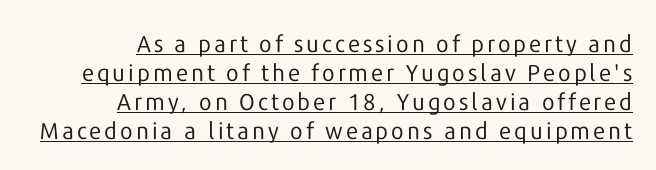
The lines are quadded right. Honestly, the underline is the first thing you notice here. Posture: straight, roman, zero tilt. Letters have the restrained weight of plain body copy at most.
